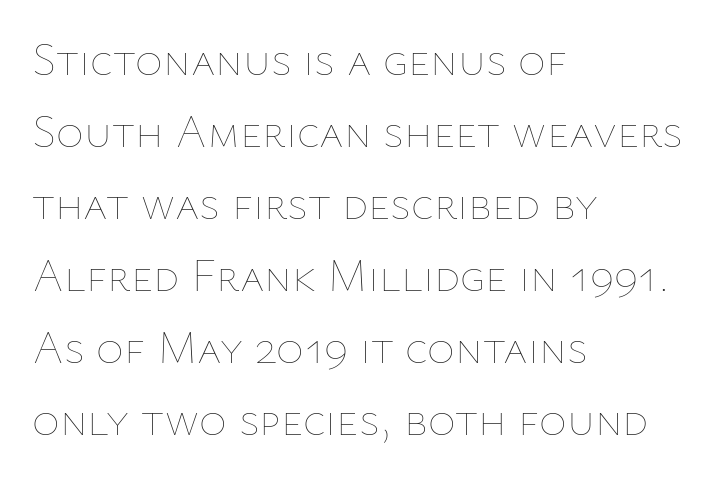
Think of a printed novel: that variable character pitch is what you see here. Plain, unruled lines of type. Students, note that the glyphs here touch the page at normal intervals. Short and long lines alike share a common starting point at left.
